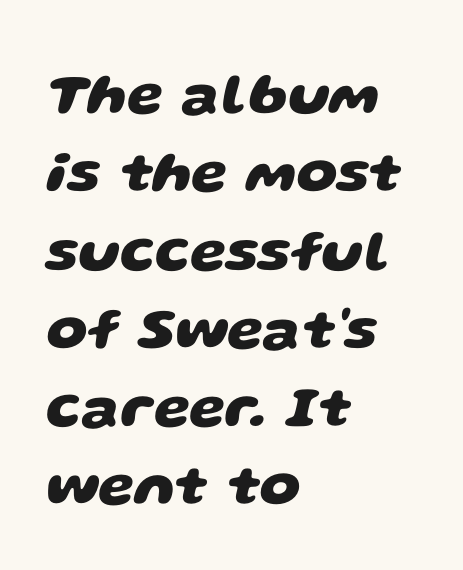
Q: Is the text bold? A: Yes.
Q: Is the typeface a serif or a sans-serif typeface? A: Sans-serif.
Q: Is the text underlined? A: No.
Q: How is the paragraph aligned? A: Left-aligned.
Q: Is the spacing between letters normal or unusually wide? A: Normal.
Q: Is the spacing between lines tight, normal or loose? A: Normal.
Q: Width (condensed, normal, or wide)? A: Wide.
Q: Stroke contrast? A: Low.
Q: x-height? A: Large.
Q: Monospaced? A: No.
